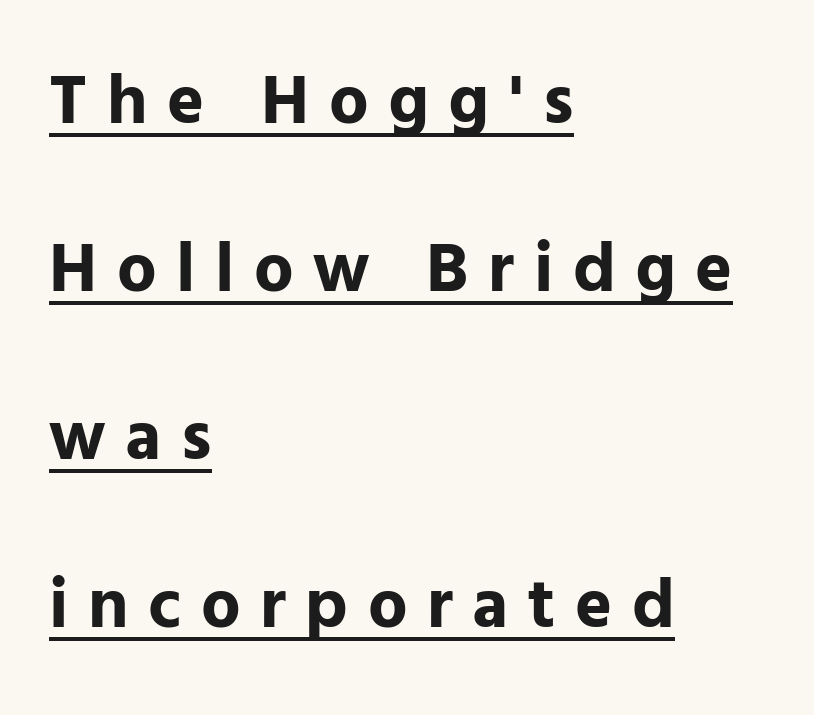
The line-height multiplier appears high, well above default. Serifs: no, the terminals of the letterforms are clean. Every stem runs plumb, perpendicular to the baseline. Underline: present. Compared with an ordinary text face, these strokes are far heavier — a full bold. Display-style spreading of the glyphs; the letterfit is very open.
